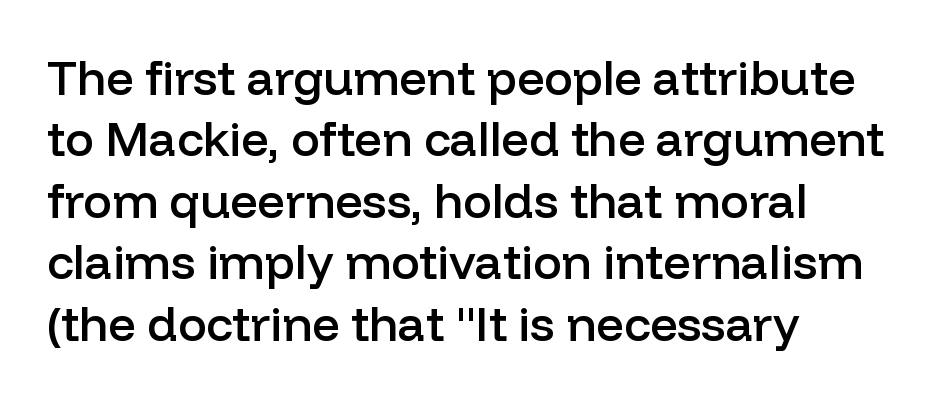
The image shows 48 px semibold sans-serif type, upright; set left-aligned, normal line spacing (1.28x), normal letter spacing, not underlined; low stroke contrast and a medium x-height.
